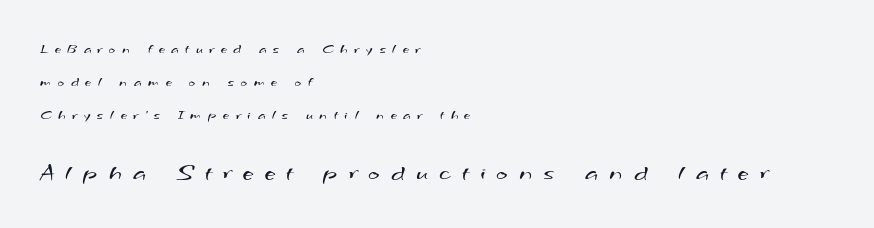
The rendering enlarges the type as you move from the upper chunk to the lower. Rows of type keep a wide berth in the vertical direction. Is the stroke heavy? The answer is a plain regular-or-lighter. The rendering inserts visible extra space after every character.
